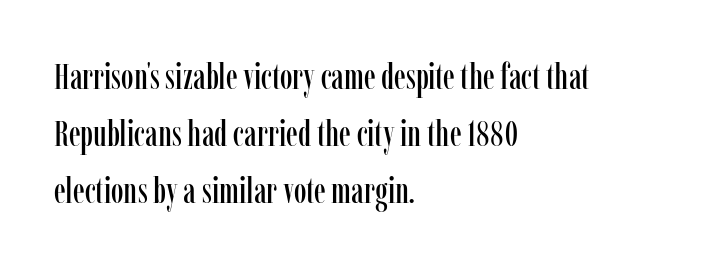
The rows are spaced the way most documents space them. In terms of letterform style, serifs are clearly present. Rule under the text: the space is simply empty. Varying glyph widths throughout — classic text-font behaviour. The letters stand straight up with perfectly vertical stems.
